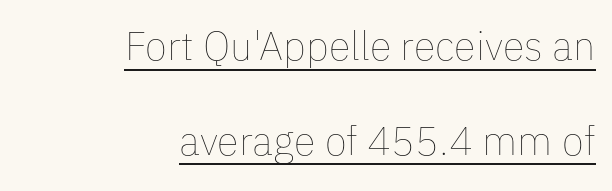
Q: Is the text bold? A: No.
Q: Is the text italic (slanted)? A: No, it is upright.
Q: Is the text underlined? A: Yes.
Q: How is the paragraph aligned? A: Right-aligned.
Q: Is the spacing between letters normal or unusually wide? A: Normal.
Q: Is the spacing between lines tight, normal or loose? A: Loose.
Q: Width (condensed, normal, or wide)? A: Normal.
Q: Stroke contrast? A: Low.
Q: x-height? A: Medium.
Q: Monospaced? A: No.
